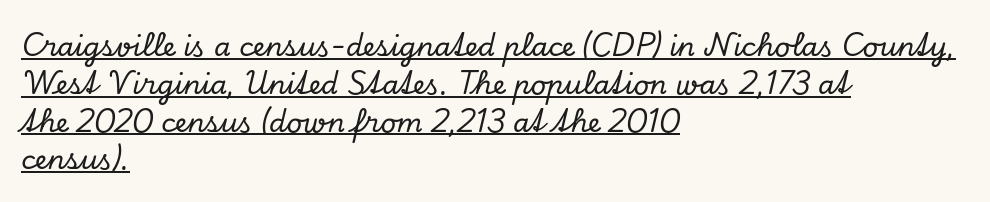
Every word sits above its own underline. The letterforms sit shoulder to shoulder at normal distance. The ragged edge is on the right, which tells us the setting is flush left. The leading is moderate, giving the passage an even texture. The lettering tilts uniformly, giving the passage an italic look.
